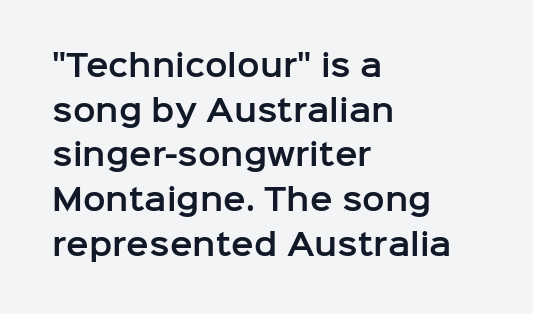
Q: Is the text italic (slanted)? A: No, it is upright.
Q: Is the typeface a serif or a sans-serif typeface? A: Sans-serif.
Q: Is the text underlined? A: No.
Q: How is the paragraph aligned? A: Left-aligned.
Q: Is the spacing between letters normal or unusually wide? A: Normal.
Q: Is the spacing between lines tight, normal or loose? A: Normal.
Q: Width (condensed, normal, or wide)? A: Normal.
Q: Stroke contrast? A: Low.
Q: x-height? A: Medium.
Q: Monospaced? A: No.
